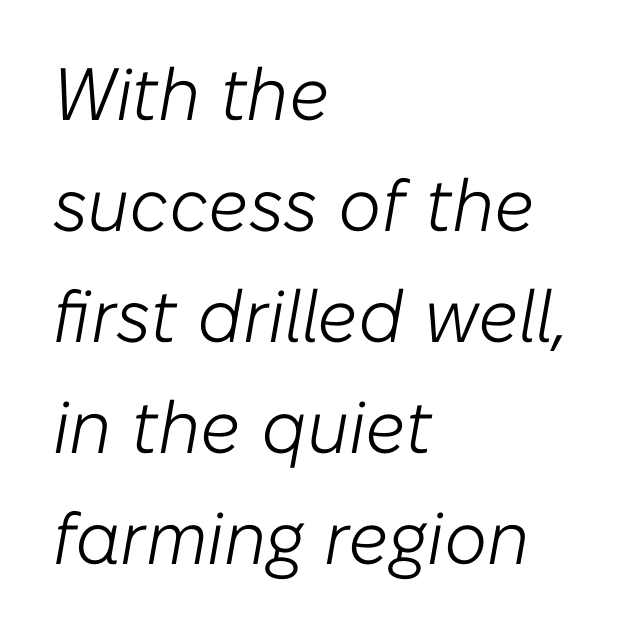
The image shows 74 px light type, italic (leaning right); set left-aligned, normal line spacing (1.5x), normal letter spacing, not underlined; low stroke contrast and a medium x-height.
